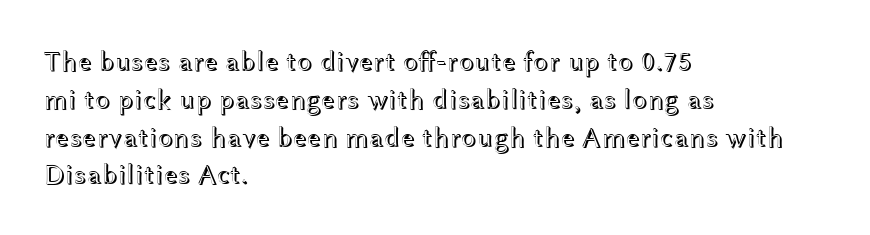
{"italic": "no", "width": "wide", "x_height": "medium", "monospaced": "no", "underline": "no", "align": "left", "line_spacing": "normal", "line_spacing_ratio": 1.35, "letter_spacing": "normal", "letter_spacing_em": 0.0, "glyph_px": 28}
